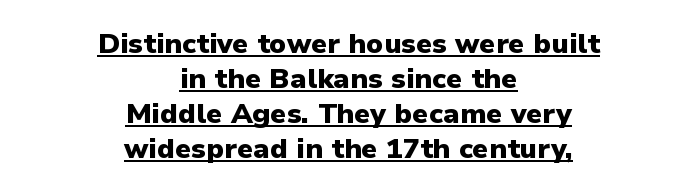
{"serif": "no", "italic": "no", "bold": "yes", "weight": "heavy", "width": "normal", "stroke_contrast": "low", "x_height": "medium", "monospaced": "no", "underline": "yes", "align": "center", "line_spacing": "normal", "line_spacing_ratio": 1.25, "letter_spacing": "normal", "letter_spacing_em": 0.0, "glyph_px": 28}
